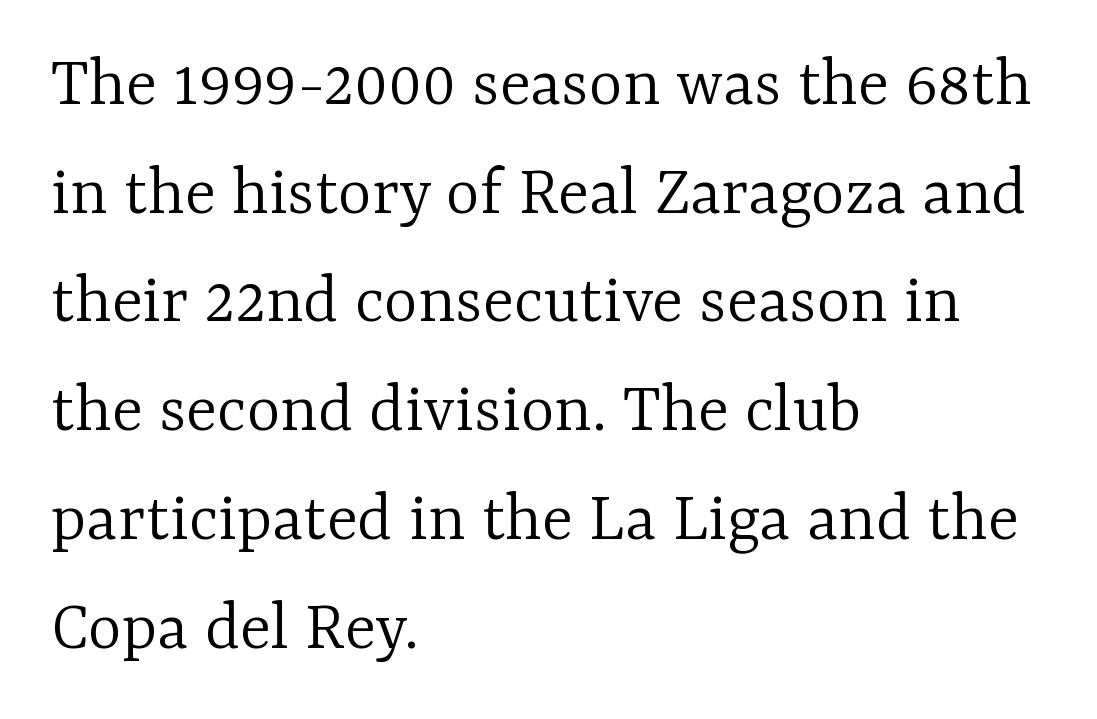
Spacing verdict: proportional, widths tailored to each character. These lines stack with their left ends in a neat column. Line spacing here is normal. Just letters on the line, the space beneath them empty.
